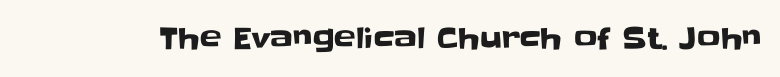
Posture: vertical. Glyph-to-glyph distance matches everyday printed text. To sum up the face: it is a sans, with no serifs. The passage shown is not underscored anywhere.
